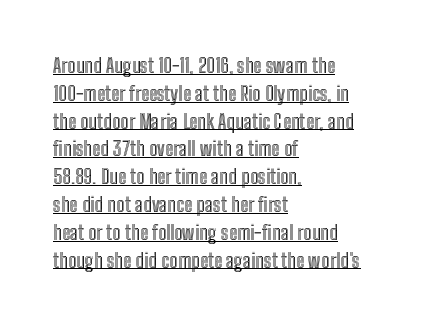
{"italic": "no", "underline": "yes", "align": "left", "line_spacing": "normal", "line_spacing_ratio": 1.39, "letter_spacing": "normal", "letter_spacing_em": 0.0, "glyph_px": 20}
